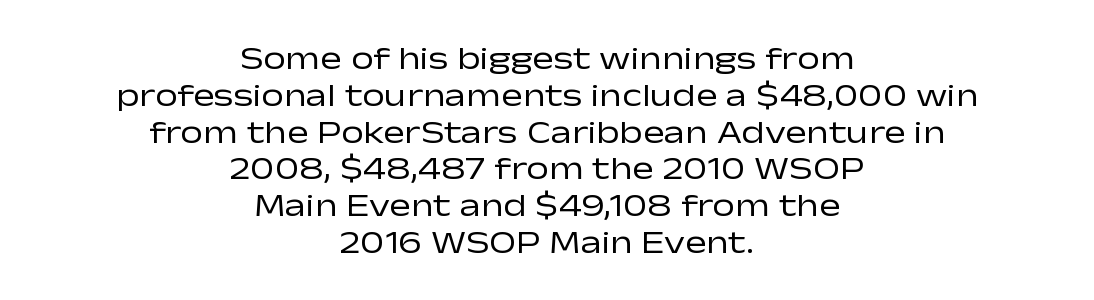
In terms of letterform style, serifs are entirely absent. Look at the tracking — it's just the regular setting, nothing added. Both edges are ragged and mirror each other, which tells us the setting is centered. A typesetter would mark this as roman, not italic. You could not count columns in this text — the font is proportionally spaced. Counters stay open thanks to moderate or lighter strokes.
